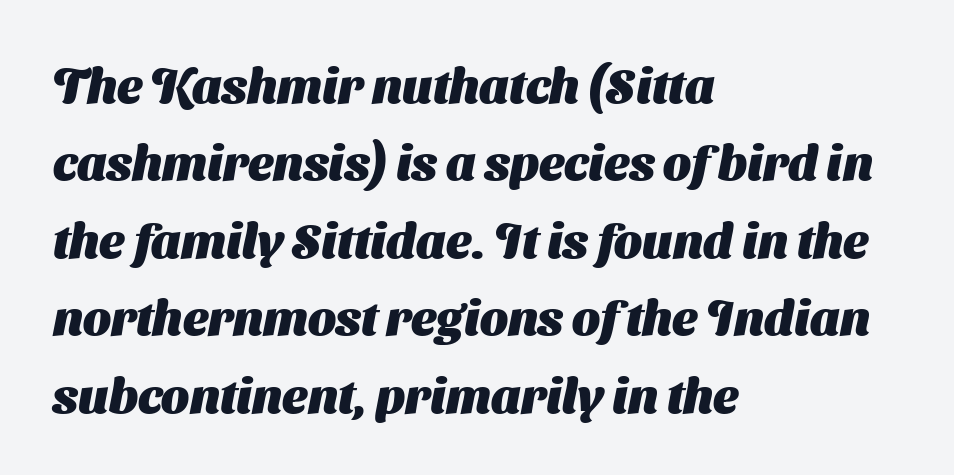
The image shows 49 px heavy sans-serif type; set left-aligned, normal line spacing (1.58x), normal letter spacing, not underlined; medium stroke contrast and a medium x-height.
